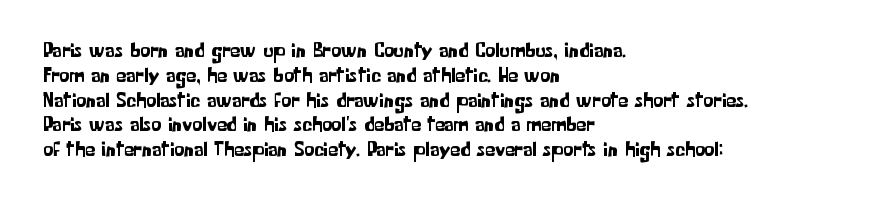
A roman cut, with each character standing at attention. The letters sit at their default tracking, neither squeezed nor spread. Compared with a centered layout, this one pins lines to the left instead. Clear beneath every line of the passage.
